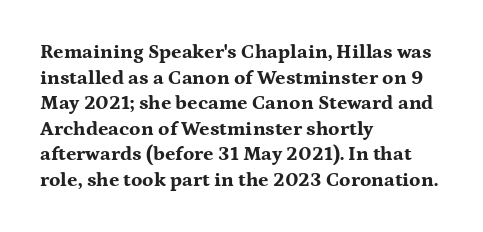
{"italic": "no", "bold": "yes", "underline": "no", "align": "left", "line_spacing": "normal", "line_spacing_ratio": 1.28, "letter_spacing": "normal", "letter_spacing_em": 0.0, "glyph_px": 20}
